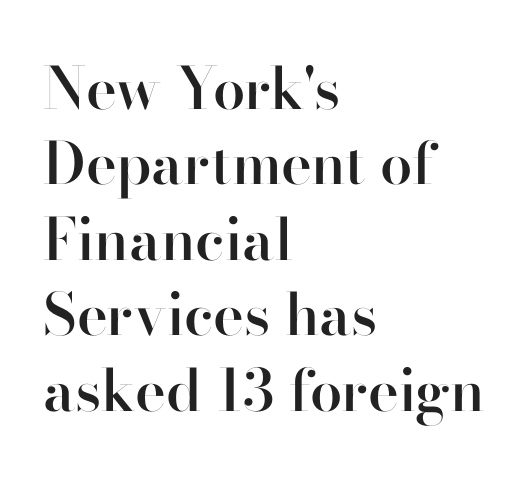
The image shows 58 px semibold sans-serif type, upright; set left-aligned, normal line spacing (1.3x), normal letter spacing, not underlined; high stroke contrast and a small x-height.
